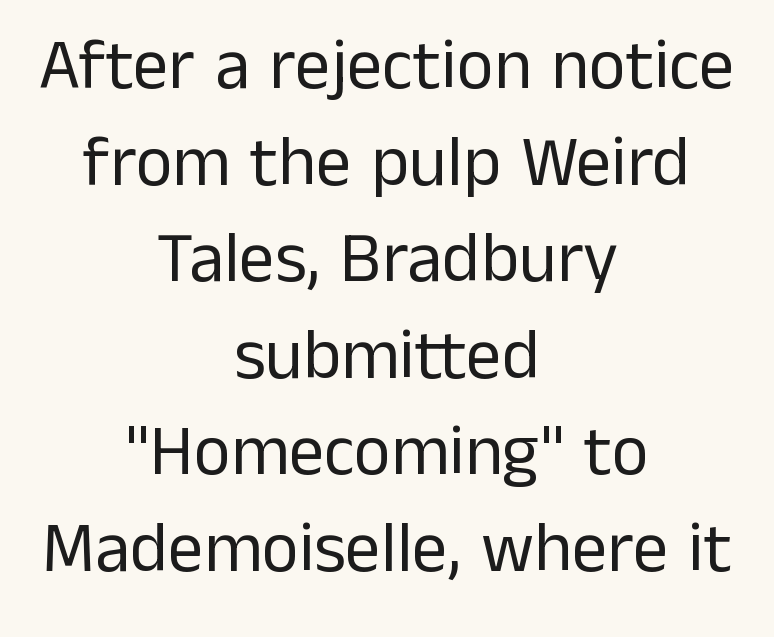
The image shows 71 px regular-weight sans-serif type, upright; set centered, normal line spacing (1.36x), normal letter spacing, not underlined; low stroke contrast and a medium x-height.
